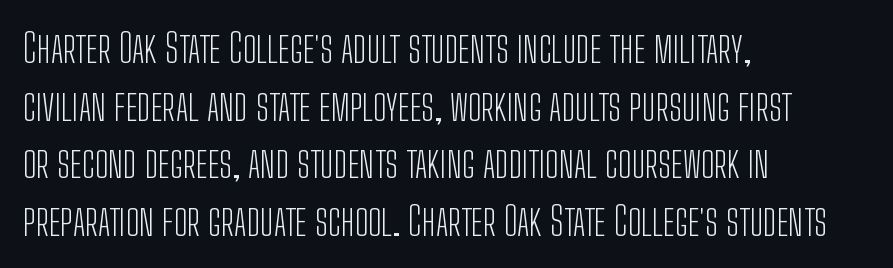
Q: Is the text bold? A: No.
Q: Is the text italic (slanted)? A: No, it is upright.
Q: Is the typeface a serif or a sans-serif typeface? A: Sans-serif.
Q: Is the text underlined? A: No.
Q: How is the paragraph aligned? A: Left-aligned.
Q: Is the spacing between letters normal or unusually wide? A: Normal.
Q: Is the spacing between lines tight, normal or loose? A: Normal.
Q: Width (condensed, normal, or wide)? A: Condensed.
Q: Stroke contrast? A: Low.
Q: x-height? A: Medium.
Q: Monospaced? A: No.
